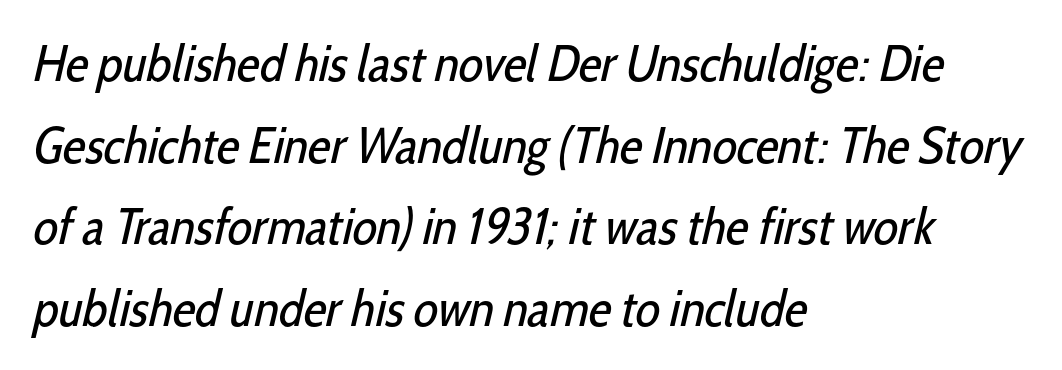
The image shows 51 px regular-weight, condensed sans-serif type; set left-aligned, normal line spacing (1.6x), normal letter spacing, not underlined; low stroke contrast and a medium x-height.
